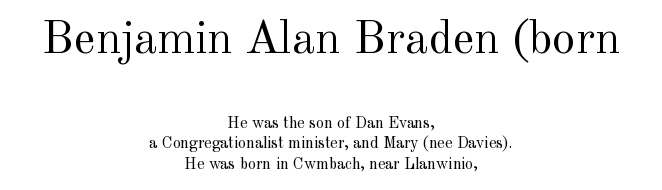
Q: Is the text bold? A: No.
Q: Is the text italic (slanted)? A: No, it is upright.
Q: Is the typeface a serif or a sans-serif typeface? A: Serif.
Q: Is the text underlined? A: No.
Q: How is the paragraph aligned? A: Centered.
Q: Is the spacing between letters normal or unusually wide? A: Normal.
Q: Is the spacing between lines tight, normal or loose? A: Normal.
Q: Which block of text is set in a larger size, the first (top) or the second (bottom)? A: The first (top) one.
Q: Width (condensed, normal, or wide)? A: Normal.
Q: x-height? A: Small.
Q: Monospaced? A: No.
